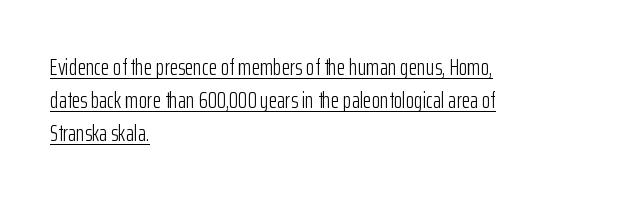
Q: Is the text bold? A: No.
Q: Is the text italic (slanted)? A: No, it is upright.
Q: Is the text underlined? A: Yes.
Q: How is the paragraph aligned? A: Left-aligned.
Q: Is the spacing between letters normal or unusually wide? A: Normal.
Q: Is the spacing between lines tight, normal or loose? A: Normal.
